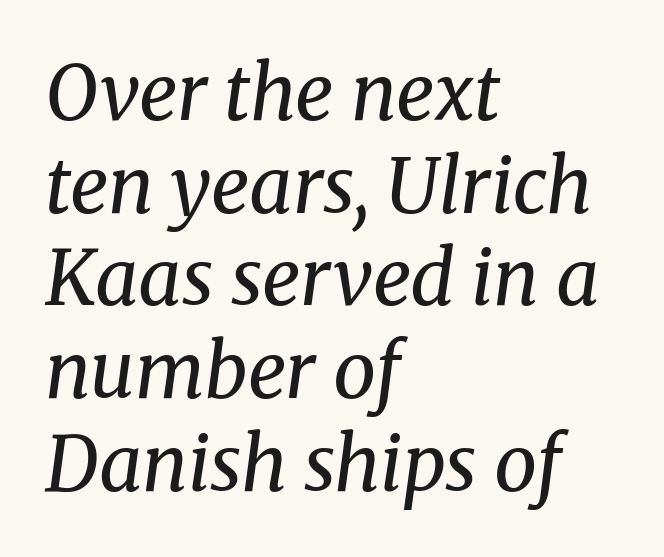
{"serif": "yes", "italic": "yes", "lean": "right", "slant_degrees": 8, "bold": "no", "weight": "regular", "width": "normal", "stroke_contrast": "medium", "x_height": "medium", "monospaced": "no", "underline": "no", "align": "left", "line_spacing_ratio": 1.22, "letter_spacing": "normal", "letter_spacing_em": 0.0, "glyph_px": 76}
